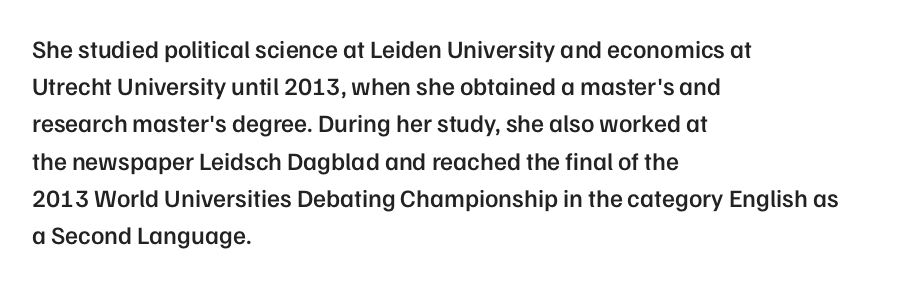
The image shows 25 px text type, upright; set left-aligned, normal line spacing (1.49x), normal letter spacing, not underlined.
